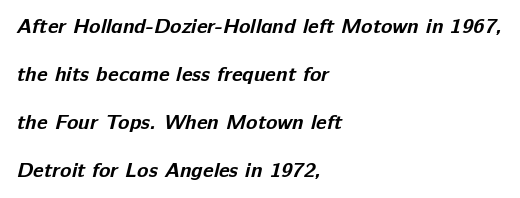
Q: Is the text bold? A: Yes.
Q: Is the text underlined? A: No.
Q: How is the paragraph aligned? A: Left-aligned.
Q: Is the spacing between letters normal or unusually wide? A: Normal.
Q: Is the spacing between lines tight, normal or loose? A: Loose.
